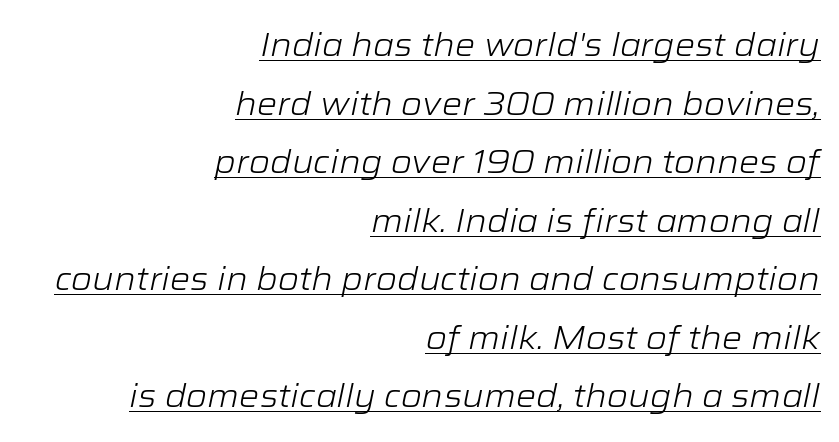
The image shows 32 px light, wide type, italic (leaning right); set right-aligned, line spacing 1.83x, normal letter spacing, underlined; low stroke contrast and a medium x-height.
